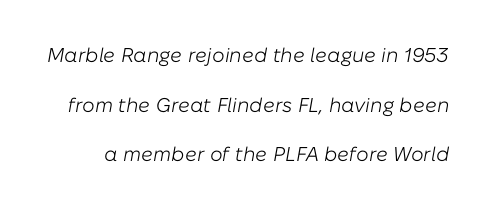
Horizontal bands of white between lines are thick stripes. Honestly, there is no underline to notice here at all. Letter spacing: default. Italic? Definitely — the glyphs are oblique. The font is comparable to plain body text, perhaps lighter.
